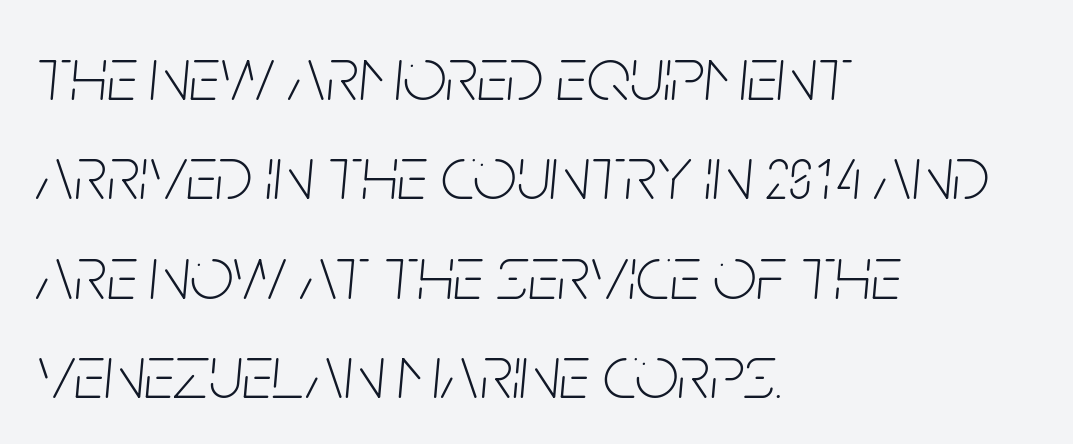
The image shows 77 px thin, condensed type, italic (leaning right); set left-aligned, normal line spacing (1.29x), normal letter spacing, not underlined; low stroke contrast and a large x-height.
